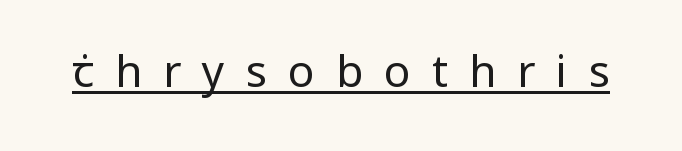
The type family on display is of the sans-serif kind. The specimen includes a rule beneath the text block's lines. Is the letter spacing exaggerated? Yes — the characters are pushed far apart. The rendering uses natural spacing where letterforms have individual widths.
